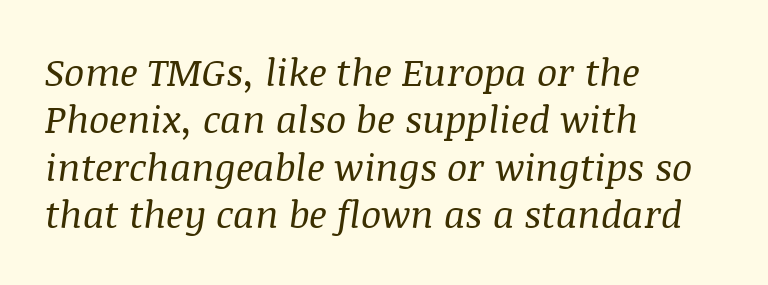
{"serif": "yes", "italic": "yes", "lean": "right", "slant_degrees": 8, "bold": "no", "weight": "regular", "width": "normal", "stroke_contrast": "medium", "x_height": "large", "monospaced": "no", "underline": "no", "align": "left", "line_spacing": "normal", "line_spacing_ratio": 1.25, "letter_spacing": "normal", "letter_spacing_em": 0.0, "glyph_px": 38}
